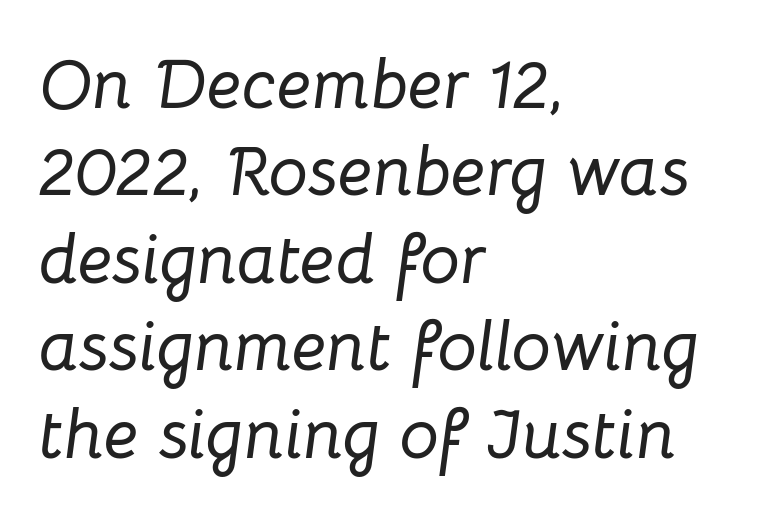
A student would call this left alignment; a typographer would say flush left, rag right. This sample uses an oblique cut, with every glyph tilted off the vertical. Each new line begins a customary step beneath the previous one. Note the varied advance widths — an 'i' is clearly narrower than an 'm'. A bare baseline throughout the passage. The gaps between neighbouring characters are ordinary and unremarkable.
